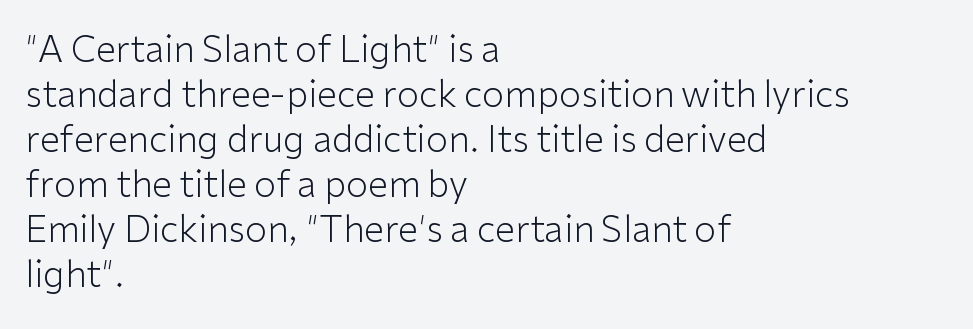
{"serif": "no", "italic": "no", "bold": "no", "weight": "light", "width": "normal", "stroke_contrast": "low", "x_height": "medium", "monospaced": "no", "underline": "no", "align": "left", "line_spacing": "normal", "line_spacing_ratio": 1.25, "letter_spacing": "normal", "letter_spacing_em": 0.0, "glyph_px": 36}
